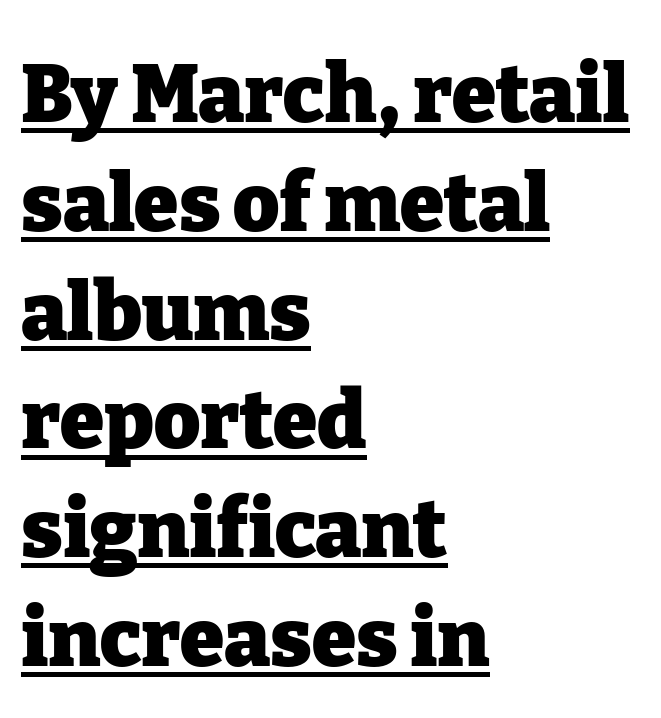
Nothing unusual about the tracking: characters are spaced as the font intends. The rendering uses natural spacing where letterforms have individual widths. Strokes here are thick enough to call this a true bold. Are there feet on the stems? There are — it's a serif. Unlike italic type, these characters show no tilt at all.
